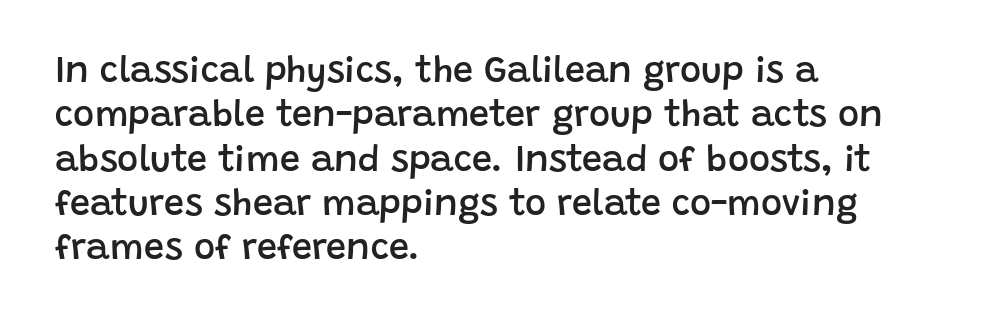
Q: Is the text bold? A: Semi-bold.
Q: Is the text italic (slanted)? A: No, it is upright.
Q: Is the typeface a serif or a sans-serif typeface? A: Sans-serif.
Q: Is the text underlined? A: No.
Q: How is the paragraph aligned? A: Left-aligned.
Q: Is the spacing between letters normal or unusually wide? A: Normal.
Q: Width (condensed, normal, or wide)? A: Normal.
Q: Stroke contrast? A: Low.
Q: x-height? A: Large.
Q: Monospaced? A: No.
